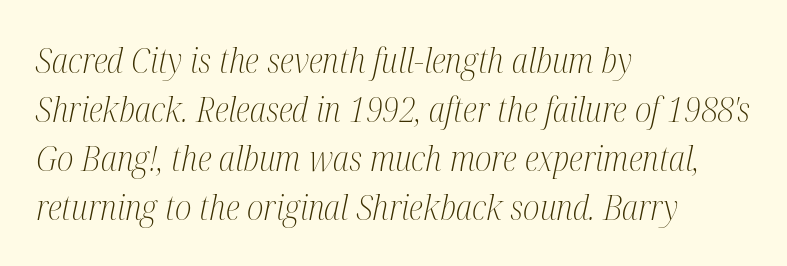
{"serif": "yes", "italic": "yes", "lean": "right", "slant_degrees": 12, "bold": "no", "weight": "light", "width": "condensed", "stroke_contrast": "medium", "x_height": "medium", "monospaced": "no", "underline": "no", "align": "left", "line_spacing": "normal", "line_spacing_ratio": 1.44, "letter_spacing": "normal", "letter_spacing_em": 0.0, "glyph_px": 34}
